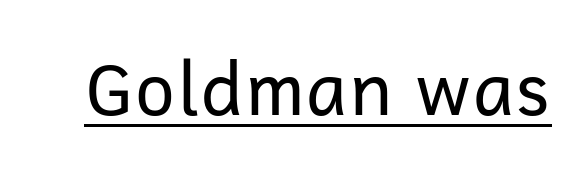
Q: Is the text bold? A: No.
Q: Is the text italic (slanted)? A: No, it is upright.
Q: Is the typeface a serif or a sans-serif typeface? A: Sans-serif.
Q: Is the text underlined? A: Yes.
Q: Is the spacing between letters normal or unusually wide? A: Normal.
Q: Width (condensed, normal, or wide)? A: Normal.
Q: Stroke contrast? A: Low.
Q: x-height? A: Medium.
Q: Monospaced? A: No.
